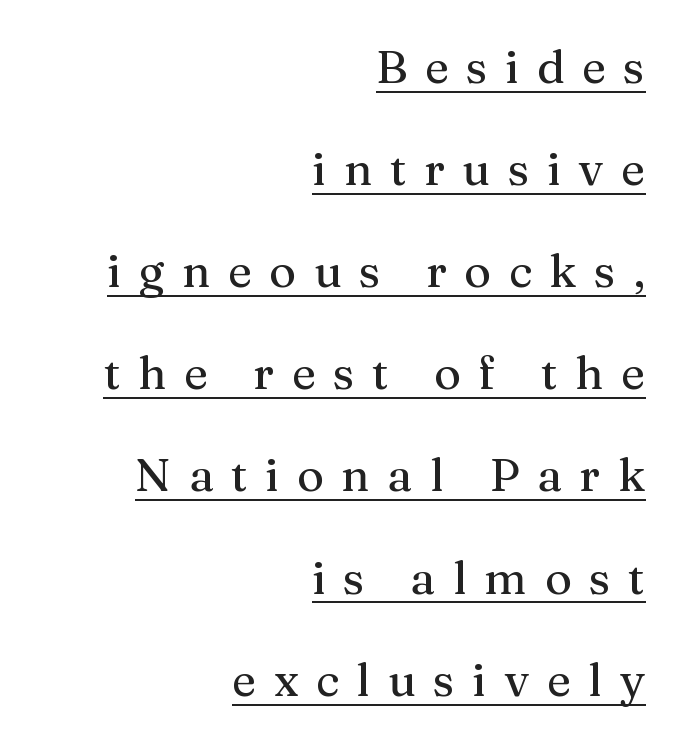
The image shows 46 px serif type, upright; set right-aligned, loose line spacing (2.22x), unusually wide letter spacing (+0.38 em), underlined; medium stroke contrast and a medium x-height.
